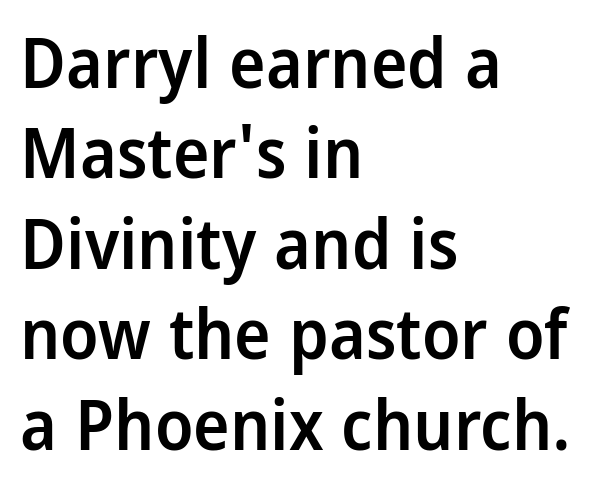
The image shows 69 px semibold, condensed sans-serif type, upright; set left-aligned, normal line spacing (1.31x), normal letter spacing, not underlined; low stroke contrast and a large x-height.
